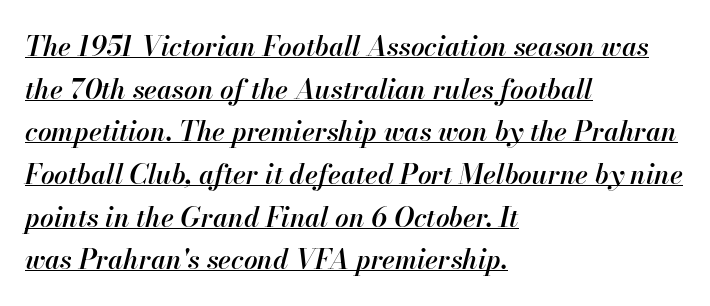
Q: Is the text bold? A: Semi-bold.
Q: Is the text italic (slanted)? A: Yes, it leans right by about 13 degrees.
Q: Is the text underlined? A: Yes.
Q: How is the paragraph aligned? A: Left-aligned.
Q: Is the spacing between letters normal or unusually wide? A: Normal.
Q: Is the spacing between lines tight, normal or loose? A: Normal.
